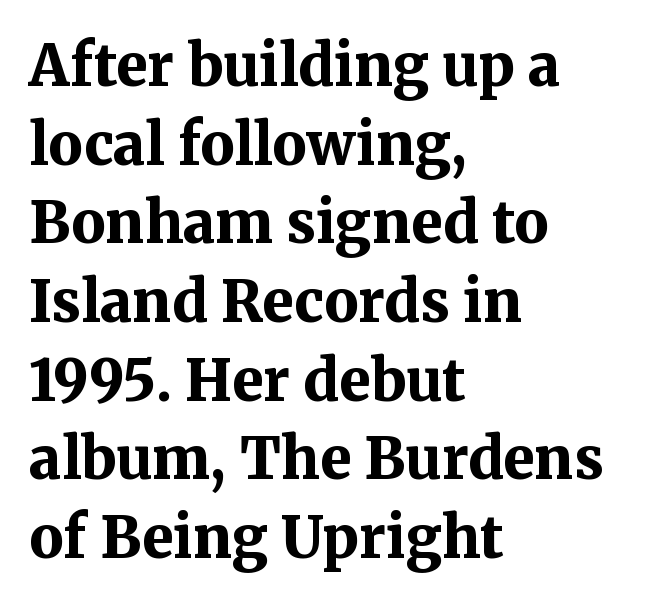
Q: Is the text bold? A: Yes.
Q: Is the text italic (slanted)? A: No, it is upright.
Q: Is the typeface a serif or a sans-serif typeface? A: Serif.
Q: Is the text underlined? A: No.
Q: How is the paragraph aligned? A: Left-aligned.
Q: Is the spacing between letters normal or unusually wide? A: Normal.
Q: Is the spacing between lines tight, normal or loose? A: Normal.
Q: Width (condensed, normal, or wide)? A: Normal.
Q: Stroke contrast? A: Medium.
Q: x-height? A: Medium.
Q: Monospaced? A: No.
